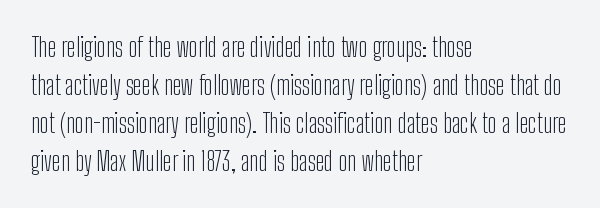
Q: Is the text bold? A: No.
Q: Is the text italic (slanted)? A: No, it is upright.
Q: Is the text underlined? A: No.
Q: How is the paragraph aligned? A: Left-aligned.
Q: Is the spacing between letters normal or unusually wide? A: Normal.
Q: Is the spacing between lines tight, normal or loose? A: Normal.
